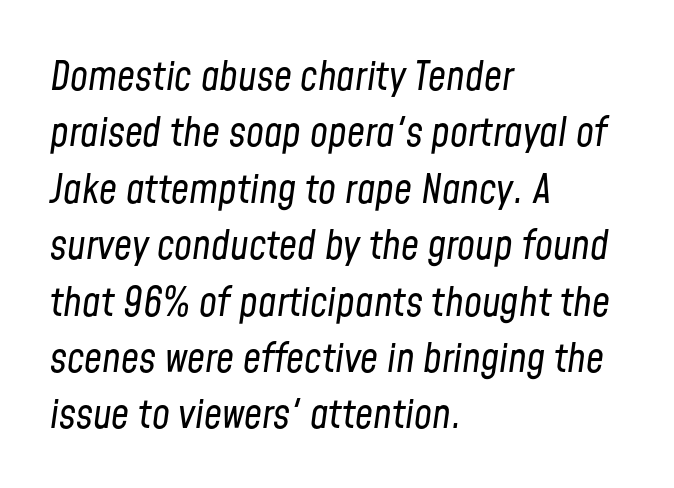
You could not count columns in this text — the font is proportionally spaced. Left-aligned paragraph, ragged on the right. The specimen reads as italic at a glance. Look at the tracking — it's just the regular setting, nothing added. A normal amount of white space separates one row of letters from the next.
